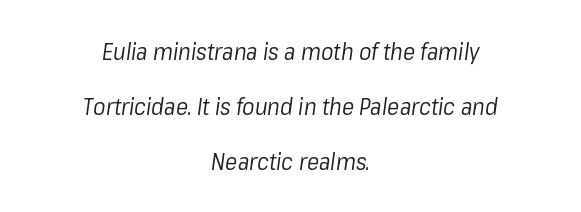
The cut favours lightness, reaching ordinary text weight at its darkest. The lines are quadded center. The vertical gap from one line to the next is large. Nobody drew a line under any word here. The type is set solid horizontally, with unmodified tracking.
